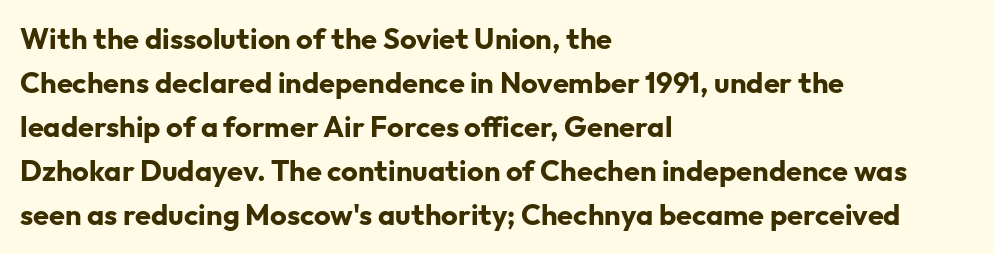
Q: Is the text bold? A: Yes.
Q: Is the text italic (slanted)? A: No, it is upright.
Q: Is the typeface a serif or a sans-serif typeface? A: Sans-serif.
Q: Is the text underlined? A: No.
Q: How is the paragraph aligned? A: Left-aligned.
Q: Is the spacing between letters normal or unusually wide? A: Normal.
Q: Is the spacing between lines tight, normal or loose? A: Normal.
Q: Width (condensed, normal, or wide)? A: Normal.
Q: Stroke contrast? A: Low.
Q: x-height? A: Medium.
Q: Monospaced? A: No.
